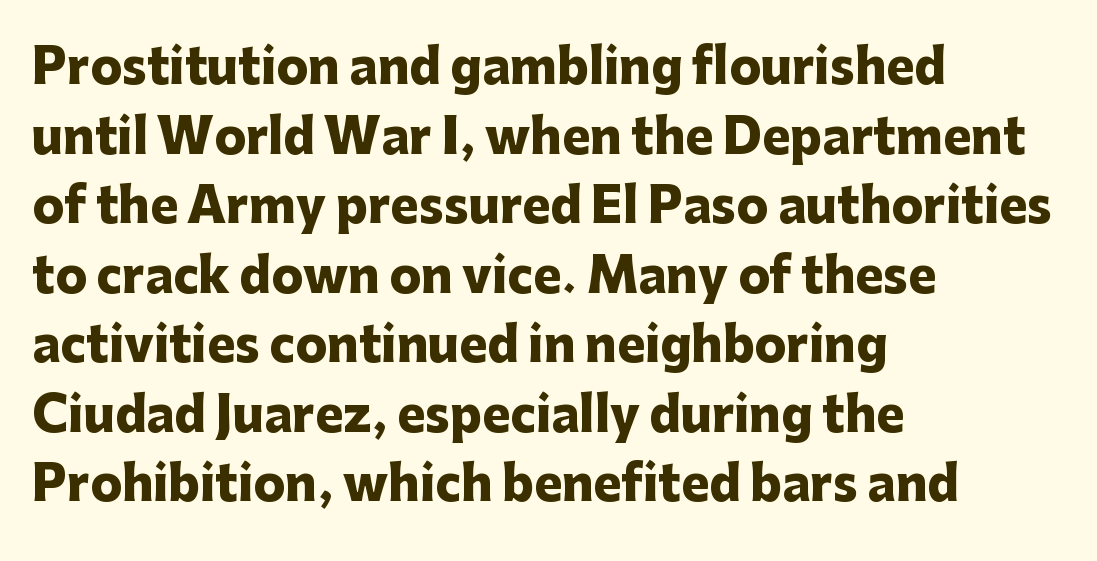
{"serif": "no", "italic": "no", "bold": "yes", "weight": "heavy", "width": "normal", "stroke_contrast": "low", "x_height": "medium", "monospaced": "no", "underline": "no", "align": "left", "line_spacing": "normal", "line_spacing_ratio": 1.48, "letter_spacing": "normal", "letter_spacing_em": 0.0, "glyph_px": 47}
